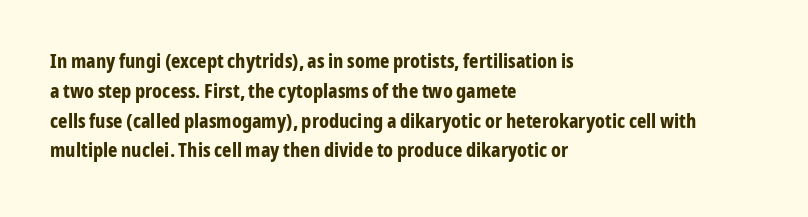
The image shows 20 px bold type, upright; set left-aligned, normal line spacing (1.49x), normal letter spacing, not underlined.
